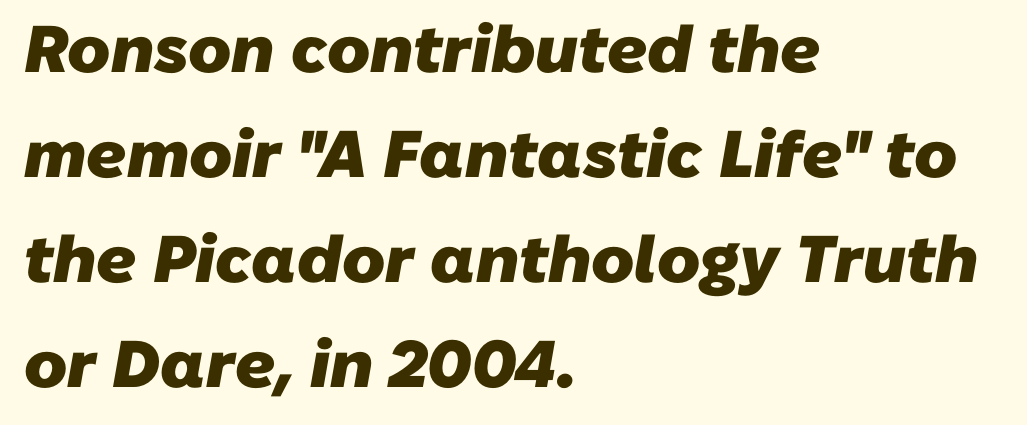
The image shows 66 px heavy sans-serif type; set left-aligned, normal line spacing (1.59x), normal letter spacing, not underlined; low stroke contrast and a medium x-height.
